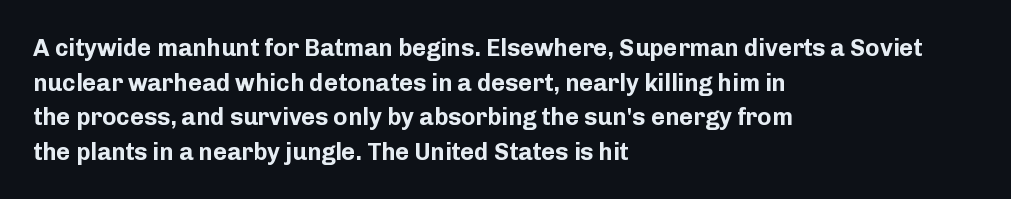
The image shows 24 px bold type, upright; set left-aligned, normal line spacing (1.44x), normal letter spacing, not underlined.
